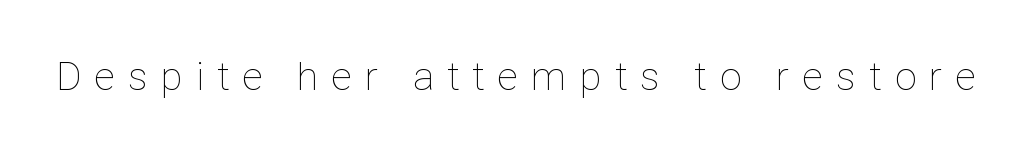
Do the characters align in a grid? No, the font is proportional. Ink coverage per letter is moderate at most. Glyph-to-glyph distance is far greater than everyday printed text. Plain, unruled lines of type. Ordinary non-slanted type is in use.
